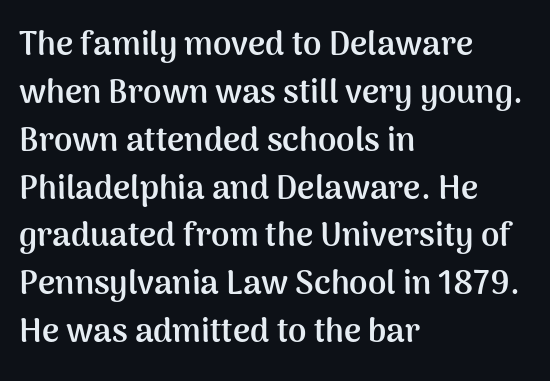
The image shows 33 px semibold sans-serif type, upright; set left-aligned, normal line spacing (1.45x), normal letter spacing, not underlined; medium stroke contrast and a medium x-height.
